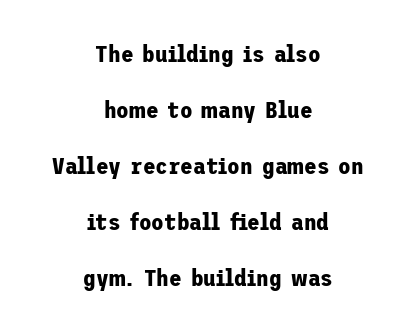
The sample has been set heavy, in full bold. Quick note: underline off. Designer's note — italics off, roman on. A centered setting, common on invitations and titles, is used for this passage. This block would shrink considerably if given ordinary leading; it's expanded now. Spacing between characters is what you'd get straight out of the box.
